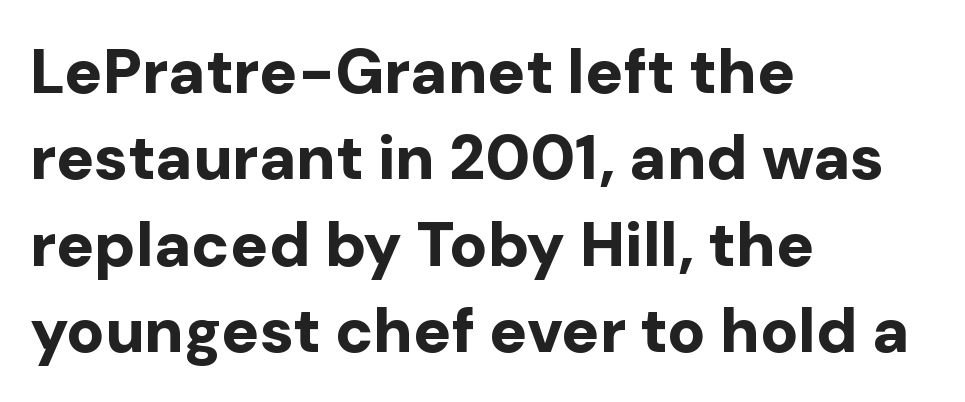
Q: Is the text bold? A: Yes.
Q: Is the text italic (slanted)? A: No, it is upright.
Q: Is the typeface a serif or a sans-serif typeface? A: Sans-serif.
Q: Is the text underlined? A: No.
Q: How is the paragraph aligned? A: Left-aligned.
Q: Is the spacing between letters normal or unusually wide? A: Normal.
Q: Is the spacing between lines tight, normal or loose? A: Normal.
Q: Width (condensed, normal, or wide)? A: Normal.
Q: Stroke contrast? A: Low.
Q: x-height? A: Medium.
Q: Monospaced? A: No.
